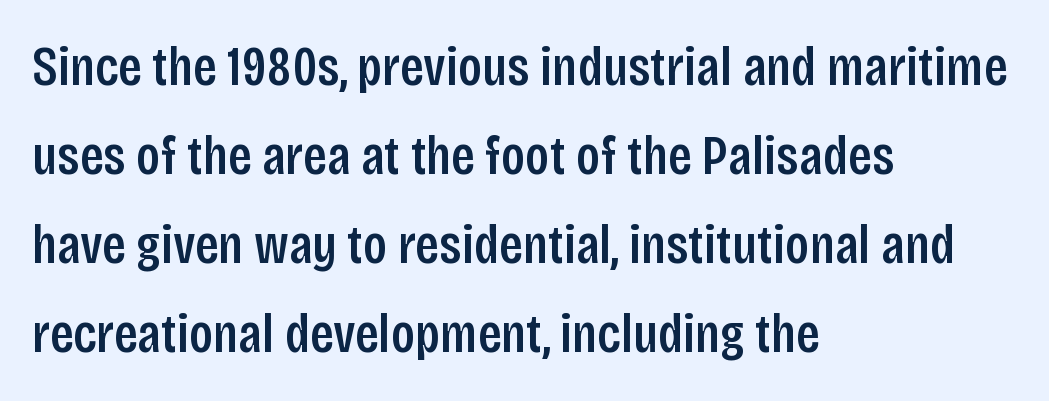
Q: Is the text bold? A: Semi-bold.
Q: Is the text italic (slanted)? A: No, it is upright.
Q: Is the typeface a serif or a sans-serif typeface? A: Sans-serif.
Q: Is the text underlined? A: No.
Q: How is the paragraph aligned? A: Left-aligned.
Q: Is the spacing between letters normal or unusually wide? A: Normal.
Q: Is the spacing between lines tight, normal or loose? A: Normal.
Q: Width (condensed, normal, or wide)? A: Condensed.
Q: Stroke contrast? A: Low.
Q: x-height? A: Large.
Q: Monospaced? A: No.
